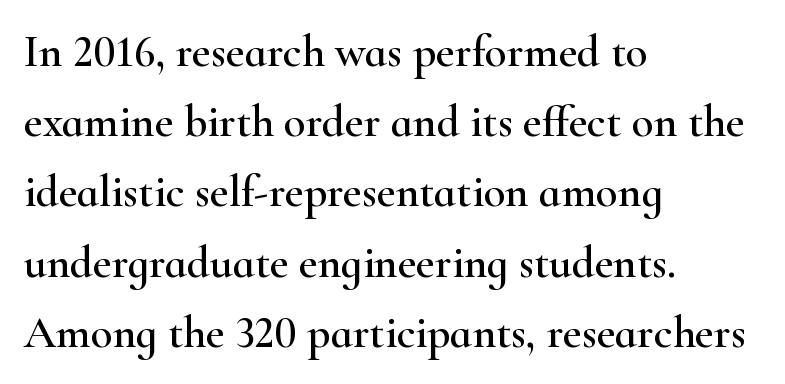
Q: Is the text italic (slanted)? A: No, it is upright.
Q: Is the typeface a serif or a sans-serif typeface? A: Serif.
Q: Is the text underlined? A: No.
Q: How is the paragraph aligned? A: Left-aligned.
Q: Is the spacing between letters normal or unusually wide? A: Normal.
Q: Is the spacing between lines tight, normal or loose? A: Normal.
Q: Width (condensed, normal, or wide)? A: Wide.
Q: Stroke contrast? A: High.
Q: x-height? A: Small.
Q: Monospaced? A: No.
